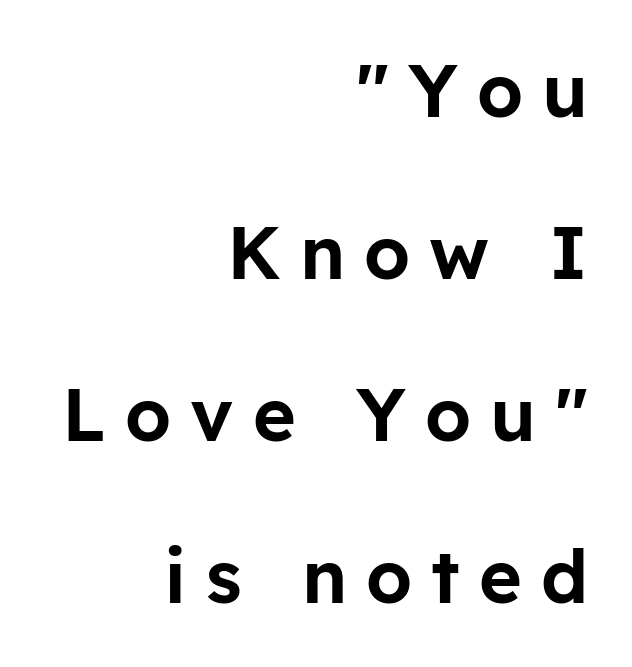
Q: Is the text italic (slanted)? A: No, it is upright.
Q: Is the typeface a serif or a sans-serif typeface? A: Sans-serif.
Q: Is the text underlined? A: No.
Q: How is the paragraph aligned? A: Right-aligned.
Q: Is the spacing between letters normal or unusually wide? A: Unusually wide.
Q: Is the spacing between lines tight, normal or loose? A: Loose.
Q: Width (condensed, normal, or wide)? A: Normal.
Q: Stroke contrast? A: Low.
Q: x-height? A: Medium.
Q: Monospaced? A: No.
